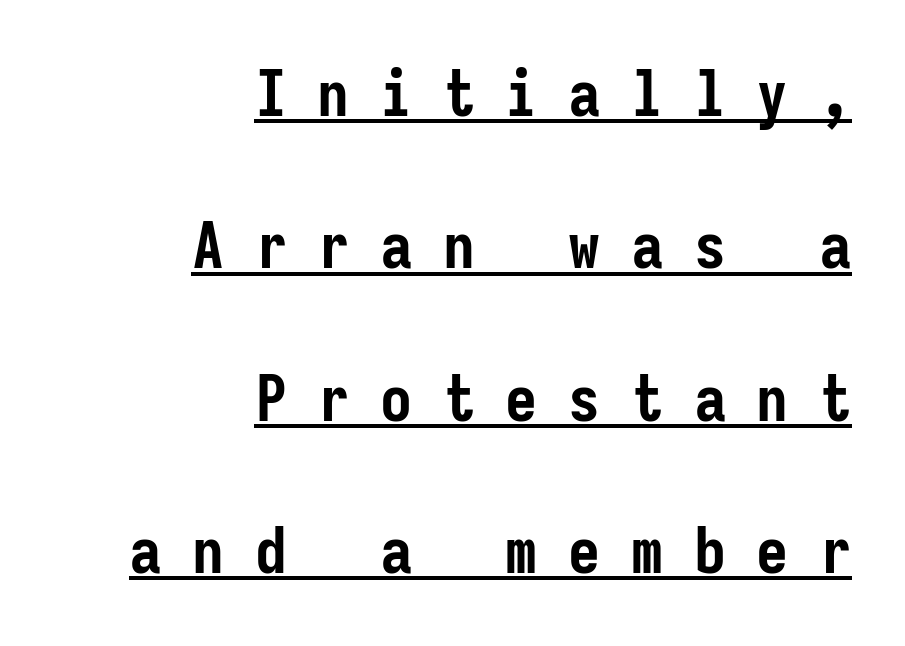
{"serif": "no", "italic": "no", "bold": "yes", "weight": "semibold", "width": "condensed", "stroke_contrast": "low", "x_height": "medium", "monospaced": "yes", "underline": "yes", "align": "right", "line_spacing": "loose", "line_spacing_ratio": 2.38, "letter_spacing": "wide", "letter_spacing_em": 0.48, "glyph_px": 64}
